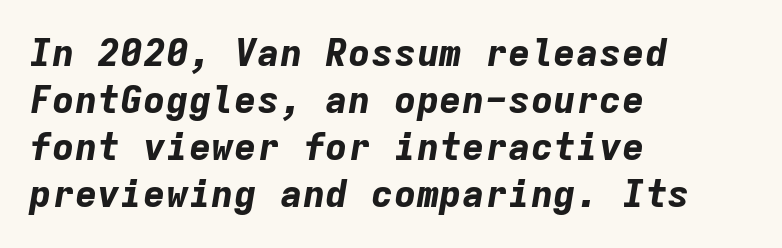
The image shows 38 px bold type, italic (leaning right), monospaced; set left-aligned, line spacing 1.24x, normal letter spacing, not underlined; low stroke contrast and a medium x-height.
